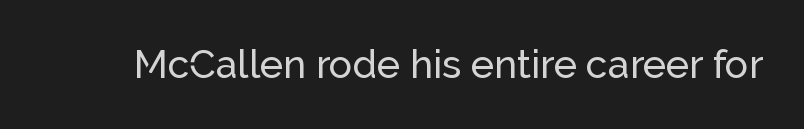
Q: Is the text italic (slanted)? A: No, it is upright.
Q: Is the typeface a serif or a sans-serif typeface? A: Sans-serif.
Q: Is the text underlined? A: No.
Q: Is the spacing between letters normal or unusually wide? A: Normal.
Q: Width (condensed, normal, or wide)? A: Normal.
Q: Stroke contrast? A: Low.
Q: x-height? A: Medium.
Q: Monospaced? A: No.
